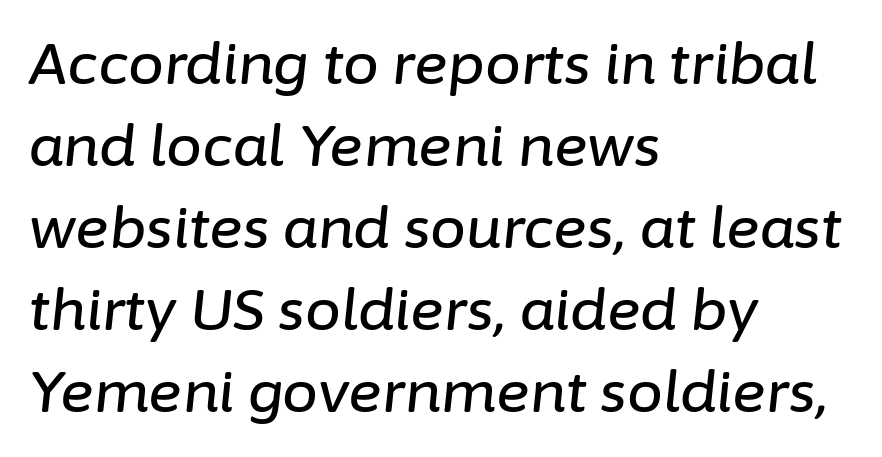
Q: Is the text italic (slanted)? A: Yes, it leans right by about 6 degrees.
Q: Is the text underlined? A: No.
Q: How is the paragraph aligned? A: Left-aligned.
Q: Is the spacing between letters normal or unusually wide? A: Normal.
Q: Is the spacing between lines tight, normal or loose? A: Normal.
Q: Width (condensed, normal, or wide)? A: Normal.
Q: Stroke contrast? A: Low.
Q: x-height? A: Medium.
Q: Monospaced? A: No.
